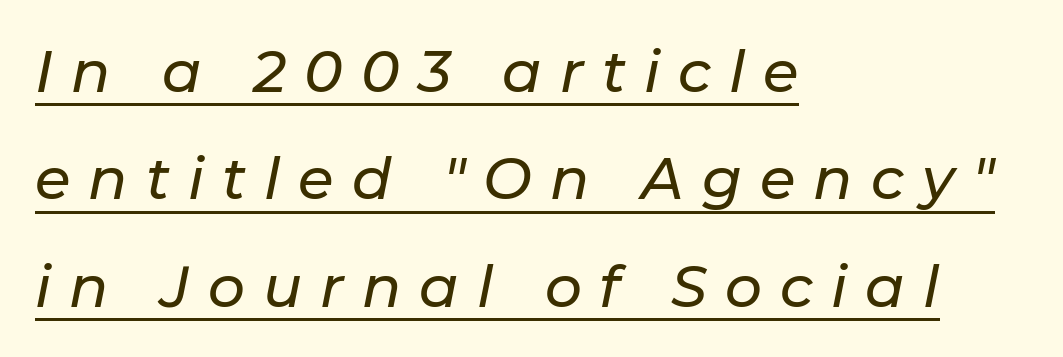
The image shows 58 px text type, italic (leaning right); set left-aligned, line spacing 1.85x, unusually wide letter spacing (+0.31 em), underlined; low stroke contrast and a medium x-height.
